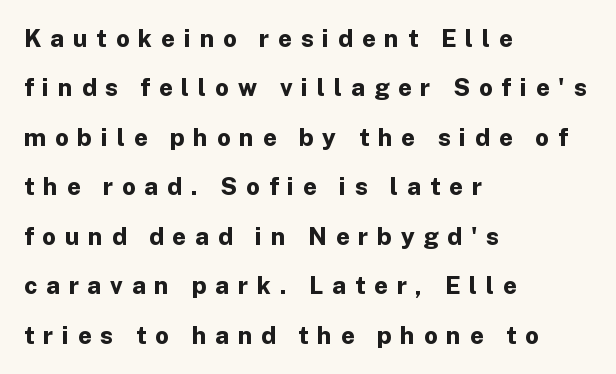
Q: Is the text bold? A: Yes.
Q: Is the text italic (slanted)? A: No, it is upright.
Q: Is the text underlined? A: No.
Q: How is the paragraph aligned? A: Left-aligned.
Q: Is the spacing between letters normal or unusually wide? A: Unusually wide.
Q: Is the spacing between lines tight, normal or loose? A: Loose.
